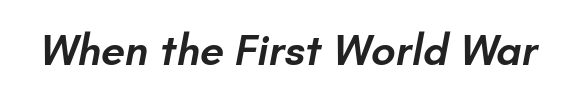
Q: Is the text bold? A: Semi-bold.
Q: Is the typeface a serif or a sans-serif typeface? A: Sans-serif.
Q: Is the text underlined? A: No.
Q: Is the spacing between letters normal or unusually wide? A: Normal.
Q: Width (condensed, normal, or wide)? A: Normal.
Q: Stroke contrast? A: Low.
Q: x-height? A: Small.
Q: Monospaced? A: No.
